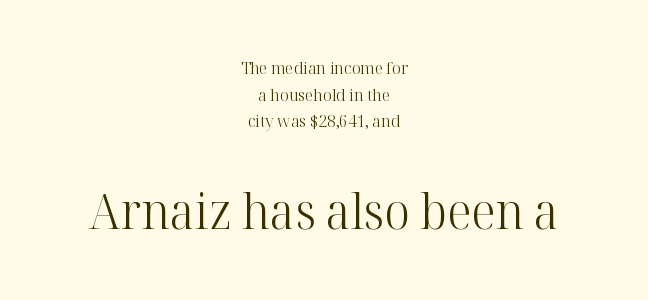
Of the two passages, the one underneath uses the larger point size. In terms of letterspacing, this is plain default setting. Tall strokes in this sample are plumb rather than angled. Successive baselines arrive at the customary interval. Leftover space on each line is divided equally before and after the words.
